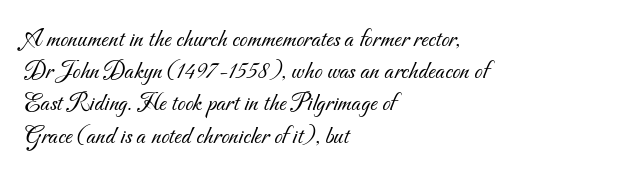
The ragged edge is on the right, which tells us the setting is flush left. Nobody touched the tracking dial on this one. The string is rendered with underlining switched off. The weight tops out at a normal text grade.
